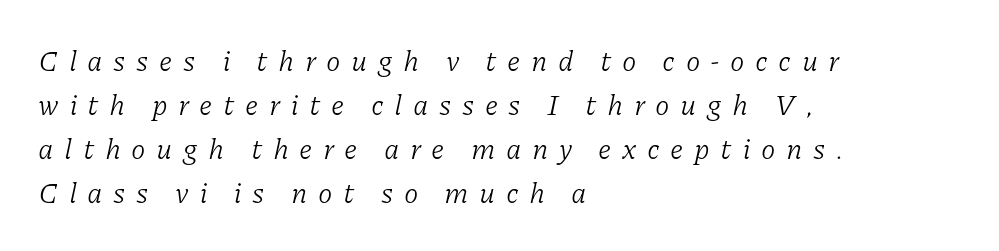
The lettering tilts uniformly, giving the passage an italic look. Evenly set lines give the paragraph a standard silhouette. Layout note: lines flush left. These lines have a slow, spaced-out rhythm from letter to letter. Font category for this specimen: serif. Think of a printed novel: that variable character pitch is what you see here.
